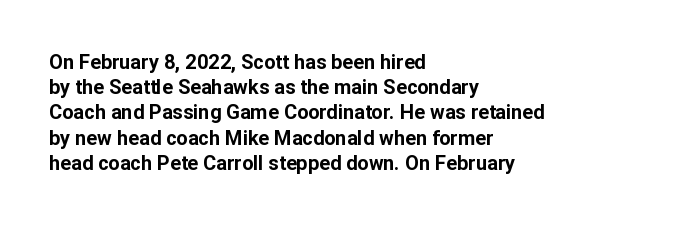
Q: Is the text bold? A: Yes.
Q: Is the text italic (slanted)? A: No, it is upright.
Q: Is the text underlined? A: No.
Q: How is the paragraph aligned? A: Left-aligned.
Q: Is the spacing between letters normal or unusually wide? A: Normal.
Q: Is the spacing between lines tight, normal or loose? A: Normal.
